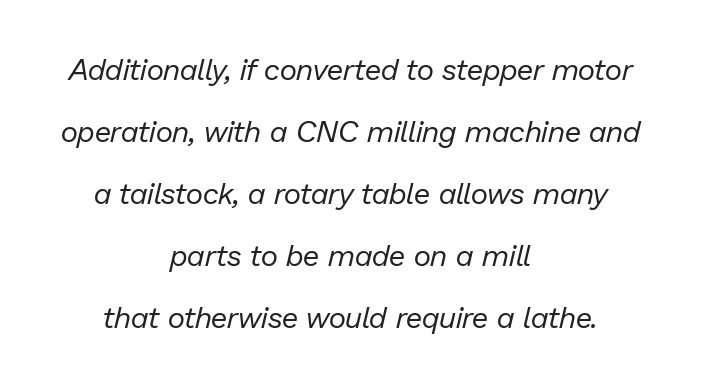
Q: Is the text bold? A: No.
Q: Is the text italic (slanted)? A: Yes, it leans right by about 13 degrees.
Q: Is the text underlined? A: No.
Q: How is the paragraph aligned? A: Centered.
Q: Is the spacing between letters normal or unusually wide? A: Normal.
Q: Is the spacing between lines tight, normal or loose? A: Loose.
Q: Width (condensed, normal, or wide)? A: Normal.
Q: Stroke contrast? A: Low.
Q: x-height? A: Medium.
Q: Monospaced? A: No.
